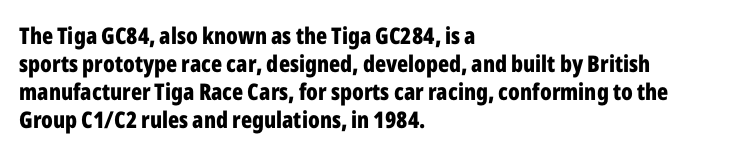
Q: Is the text bold? A: Yes.
Q: Is the text italic (slanted)? A: No, it is upright.
Q: Is the text underlined? A: No.
Q: How is the paragraph aligned? A: Left-aligned.
Q: Is the spacing between letters normal or unusually wide? A: Normal.
